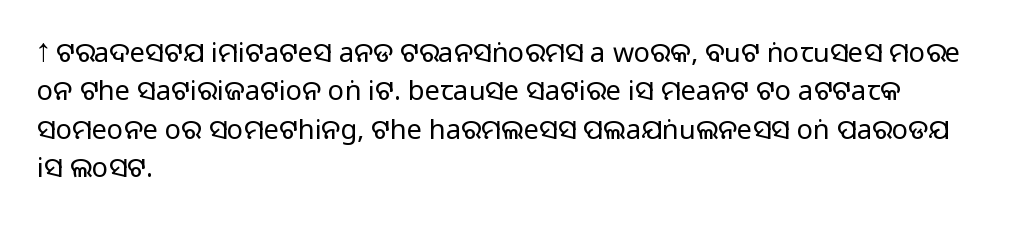
The image shows 27 px text type, upright; set left-aligned, normal line spacing (1.42x), normal letter spacing, not underlined.
